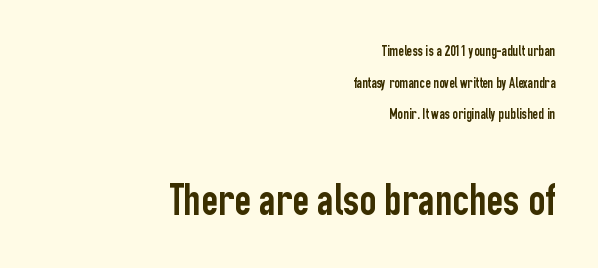
The image shows 46 px condensed sans-serif type, upright; set right-aligned, loose line spacing (2.11x), normal letter spacing, not underlined; the second (bottom) block is 3.07x larger; low stroke contrast and a medium x-height.
